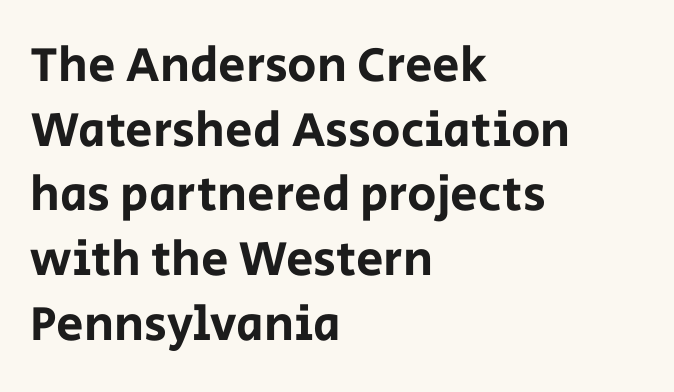
The image shows 49 px sans-serif type, upright; set left-aligned, normal line spacing (1.32x), normal letter spacing, not underlined; low stroke contrast and a large x-height.
